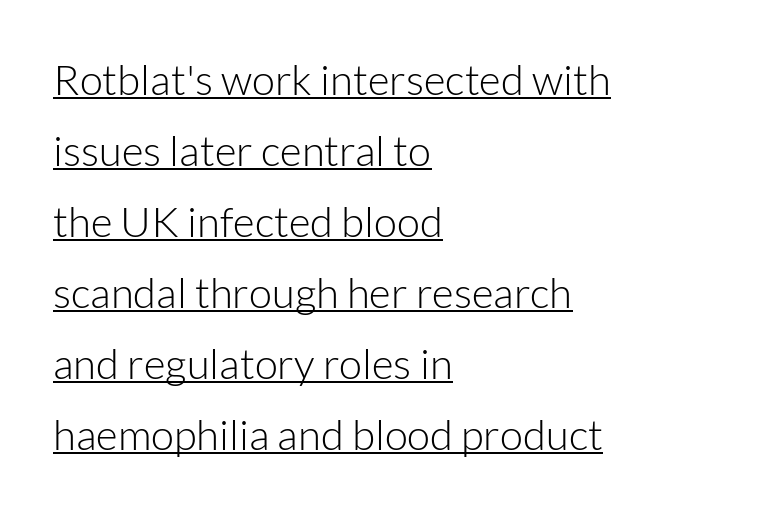
{"serif": "no", "italic": "no", "bold": "no", "weight": "light", "width": "normal", "stroke_contrast": "low", "x_height": "medium", "monospaced": "no", "underline": "yes", "align": "left", "line_spacing": "normal", "line_spacing_ratio": 1.69, "letter_spacing": "normal", "letter_spacing_em": 0.0, "glyph_px": 42}
